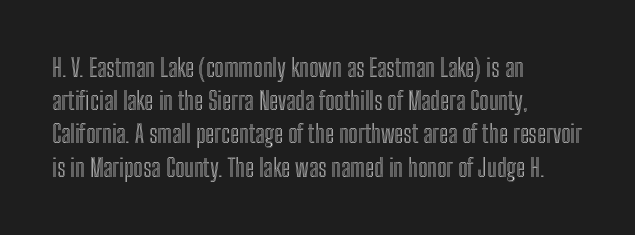
{"italic": "no", "underline": "no", "align": "left", "line_spacing": "normal", "line_spacing_ratio": 1.33, "letter_spacing": "normal", "letter_spacing_em": 0.0, "glyph_px": 25}
